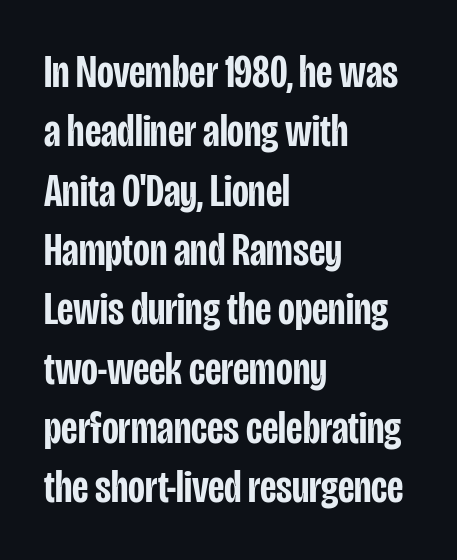
The image shows 46 px semibold, condensed sans-serif type, upright; set left-aligned, normal line spacing (1.29x), normal letter spacing, not underlined; low stroke contrast and a large x-height.
